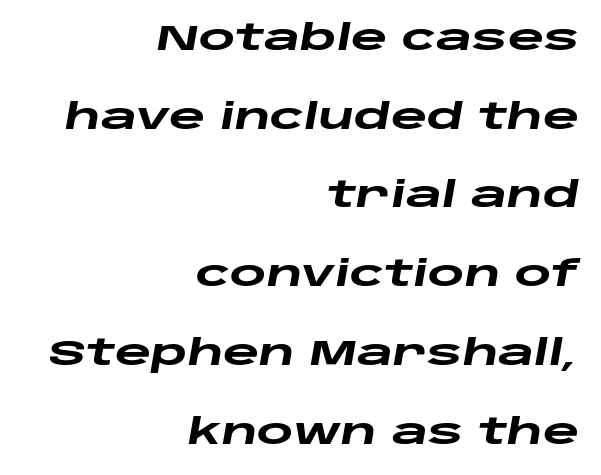
{"italic": "yes", "lean": "right", "slant_degrees": 10, "bold": "yes", "weight": "heavy", "width": "wide", "stroke_contrast": "low", "x_height": "large", "monospaced": "no", "underline": "no", "align": "right", "line_spacing": "loose", "line_spacing_ratio": 2.25, "letter_spacing": "normal", "letter_spacing_em": 0.0, "glyph_px": 35}
